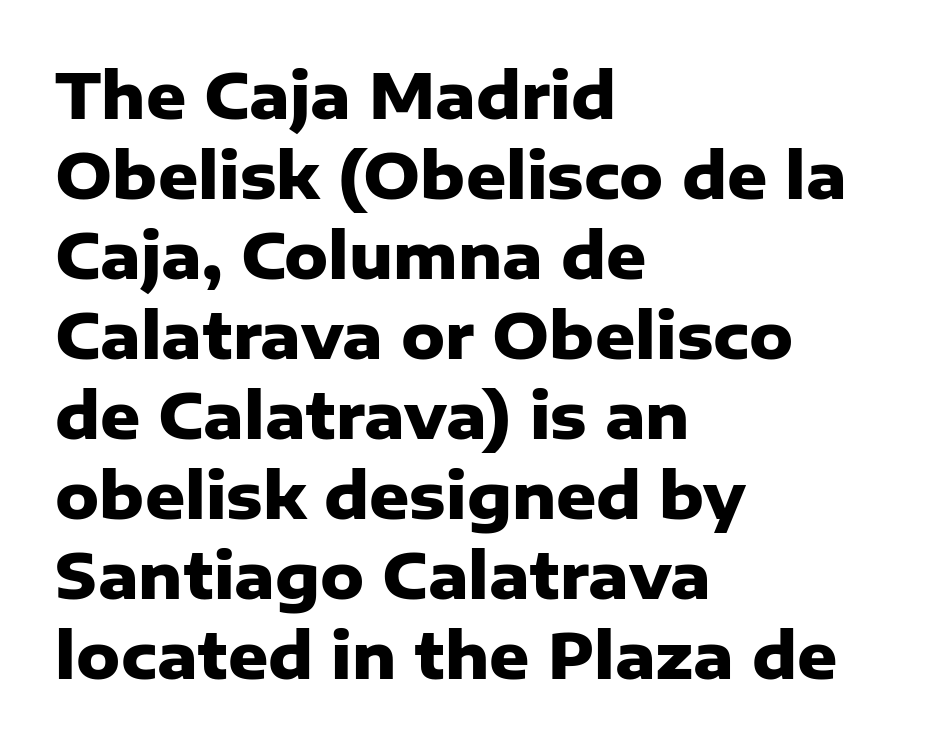
Whoever set this chose a conventional vertical rhythm. The gaps between neighbouring characters are ordinary and unremarkable. Which margin do the lines hug? The left one — the right edge is uneven. The face used here is a sans, in the tradition of grotesques and geometrics. Plain, unruled lines of type.
